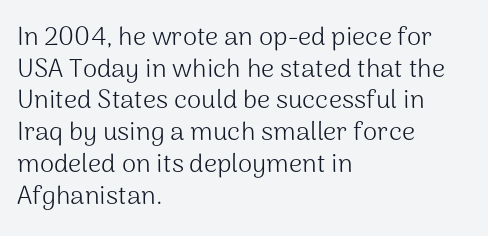
Q: Is the text bold? A: No.
Q: Is the text italic (slanted)? A: No, it is upright.
Q: Is the text underlined? A: No.
Q: How is the paragraph aligned? A: Left-aligned.
Q: Is the spacing between letters normal or unusually wide? A: Normal.
